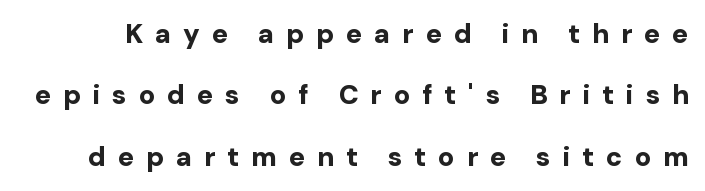
You could only call the tracking loose — the letters float apart. The space directly below the letters is spotless. Baseline-to-baseline distance is far greater than the letter height. This is roman type, the default non-slanted kind.
